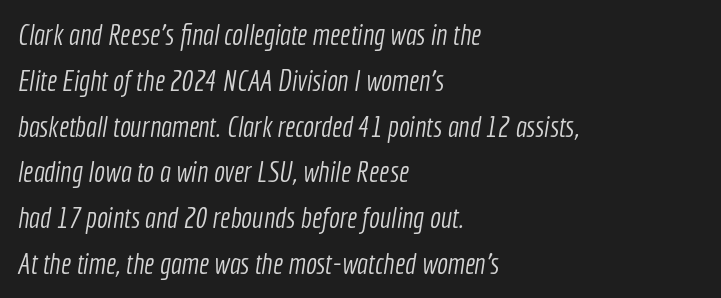
Q: Is the text bold? A: No.
Q: Is the typeface a serif or a sans-serif typeface? A: Sans-serif.
Q: Is the text underlined? A: No.
Q: How is the paragraph aligned? A: Left-aligned.
Q: Is the spacing between letters normal or unusually wide? A: Normal.
Q: Is the spacing between lines tight, normal or loose? A: Normal.
Q: Width (condensed, normal, or wide)? A: Condensed.
Q: x-height? A: Medium.
Q: Monospaced? A: No.
